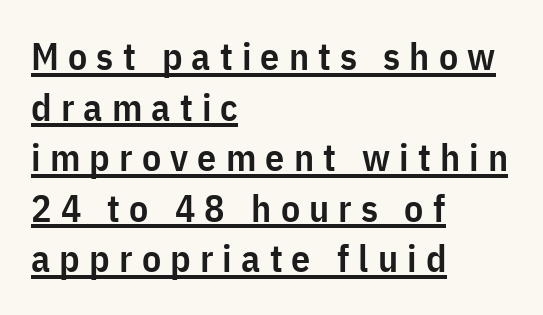
The image shows 38 px semibold, condensed sans-serif type, upright; set left-aligned, normal line spacing (1.33x), unusually wide letter spacing (+0.24 em), underlined; low stroke contrast and a medium x-height.
